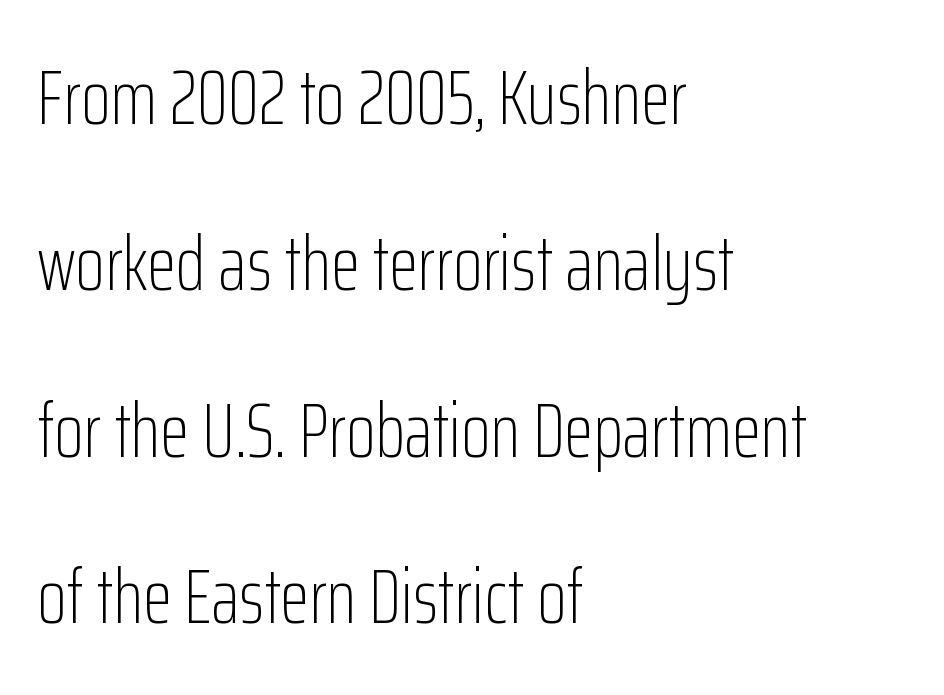
Q: Is the text bold? A: No.
Q: Is the text italic (slanted)? A: No, it is upright.
Q: Is the typeface a serif or a sans-serif typeface? A: Sans-serif.
Q: Is the text underlined? A: No.
Q: How is the paragraph aligned? A: Left-aligned.
Q: Is the spacing between letters normal or unusually wide? A: Normal.
Q: Is the spacing between lines tight, normal or loose? A: Loose.
Q: Width (condensed, normal, or wide)? A: Condensed.
Q: Stroke contrast? A: Low.
Q: x-height? A: Medium.
Q: Monospaced? A: No.
